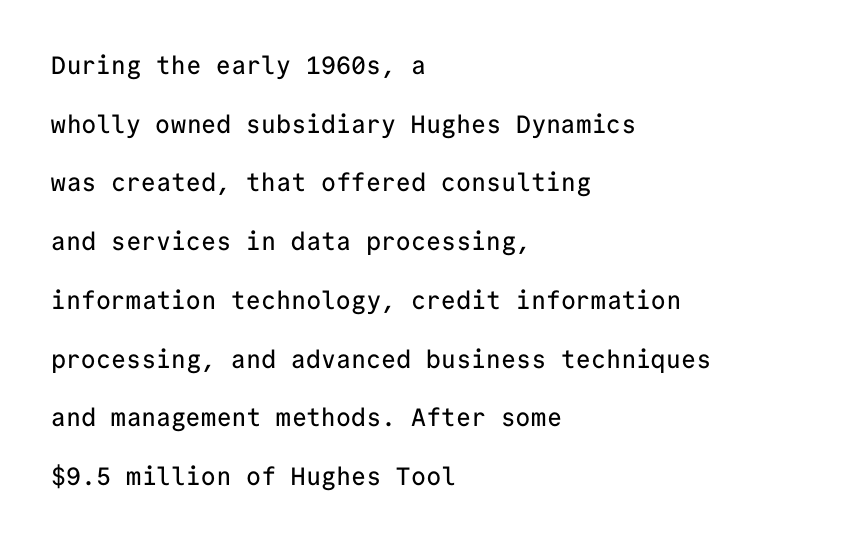
{"italic": "no", "underline": "no", "align": "left", "line_spacing": "loose", "line_spacing_ratio": 2.35, "letter_spacing": "normal", "letter_spacing_em": 0.0, "glyph_px": 25}
